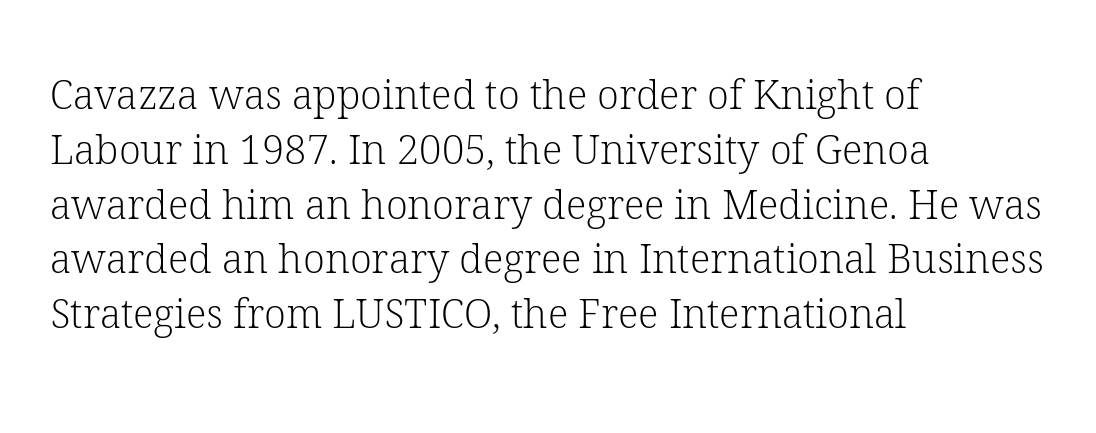
Q: Is the text bold? A: No.
Q: Is the text italic (slanted)? A: No, it is upright.
Q: Is the typeface a serif or a sans-serif typeface? A: Serif.
Q: Is the text underlined? A: No.
Q: How is the paragraph aligned? A: Left-aligned.
Q: Is the spacing between letters normal or unusually wide? A: Normal.
Q: Is the spacing between lines tight, normal or loose? A: Normal.
Q: Width (condensed, normal, or wide)? A: Normal.
Q: Stroke contrast? A: Low.
Q: x-height? A: Medium.
Q: Monospaced? A: No.
